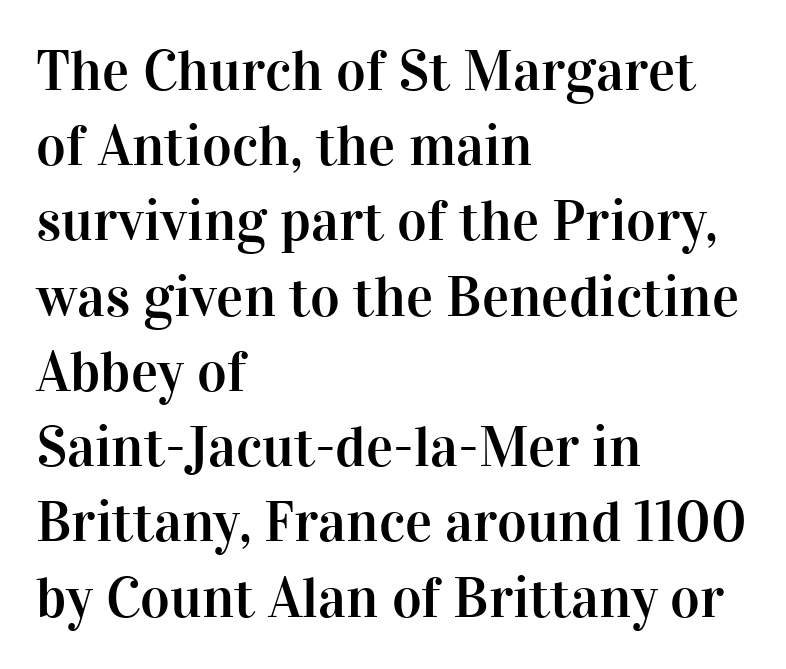
Evenly set lines give the paragraph a standard silhouette. Honestly, the letter spacing is just normal — you wouldn't notice it. This is roman type, the default non-slanted kind. The passage shown is not underscored anywhere. If you drew a ruler down the left edge, every line would touch it. Look at the bottom of the vertical strokes: they flare into serifs here.
